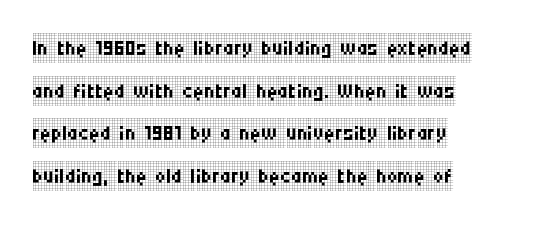
{"serif": "yes", "italic": "no", "bold": "no", "weight": "regular", "width": "condensed", "stroke_contrast": "low", "x_height": "large", "monospaced": "no", "underline": "no", "align": "left", "line_spacing": "normal", "line_spacing_ratio": 1.42, "letter_spacing": "normal", "letter_spacing_em": 0.0, "glyph_px": 30}
